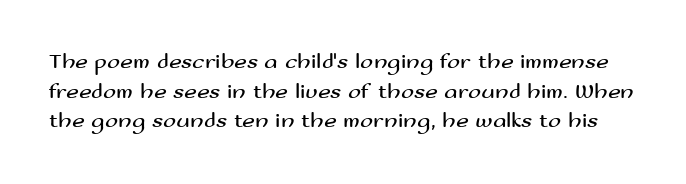
{"italic": "no", "bold": "no", "underline": "no", "line_spacing": "normal", "line_spacing_ratio": 1.35, "letter_spacing": "normal", "letter_spacing_em": 0.0, "glyph_px": 22}
